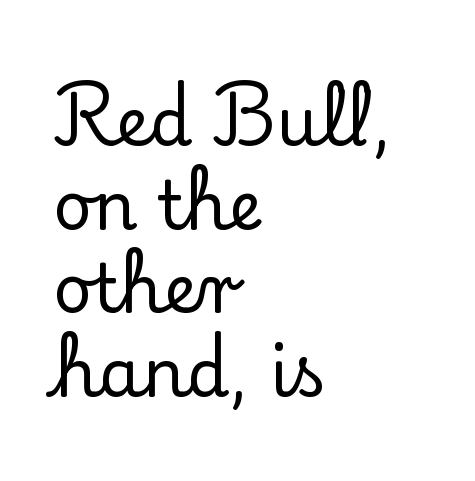
{"serif": "yes", "italic": "no", "width": "normal", "stroke_contrast": "low", "x_height": "small", "monospaced": "no", "underline": "no", "align": "left", "line_spacing": "normal", "line_spacing_ratio": 1.25, "letter_spacing": "normal", "letter_spacing_em": 0.0, "glyph_px": 67}
